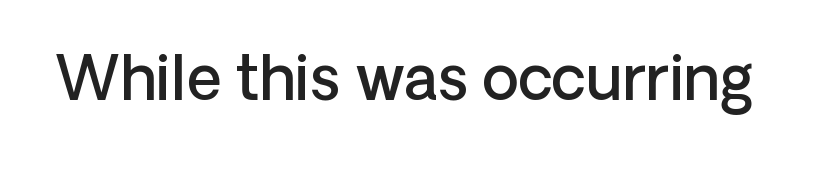
{"serif": "no", "italic": "no", "bold": "semi", "weight": "semibold", "width": "normal", "stroke_contrast": "low", "x_height": "medium", "monospaced": "no", "underline": "no", "letter_spacing": "normal", "letter_spacing_em": 0.0, "glyph_px": 60}
